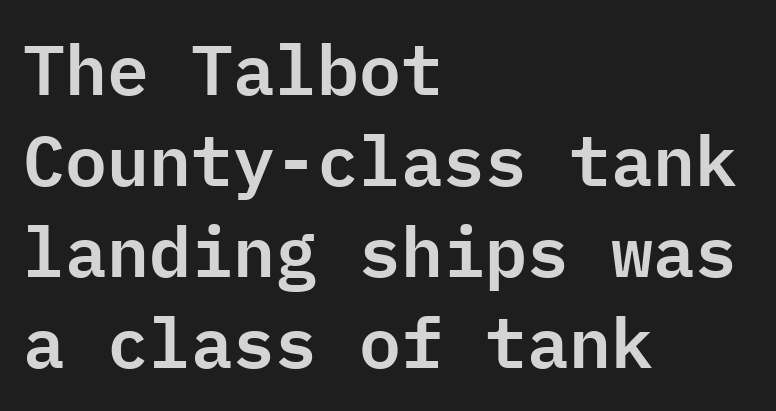
The image shows 70 px sans-serif type, upright, monospaced; set left-aligned, normal line spacing (1.3x), normal letter spacing, not underlined; low stroke contrast and a medium x-height.
